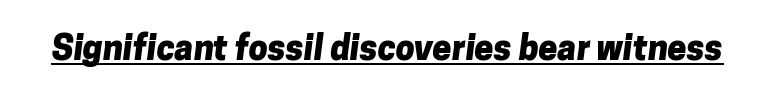
Q: Is the text bold? A: Yes.
Q: Is the typeface a serif or a sans-serif typeface? A: Sans-serif.
Q: Is the text underlined? A: Yes.
Q: Is the spacing between letters normal or unusually wide? A: Normal.
Q: Width (condensed, normal, or wide)? A: Normal.
Q: Stroke contrast? A: Low.
Q: x-height? A: Medium.
Q: Monospaced? A: No.
